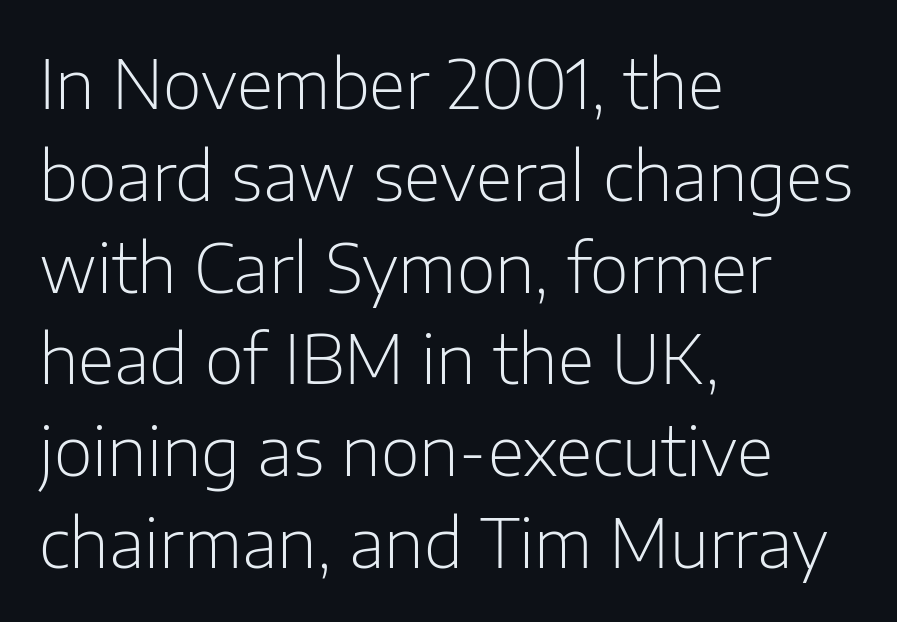
{"serif": "no", "italic": "no", "bold": "no", "weight": "light", "width": "normal", "stroke_contrast": "low", "x_height": "medium", "monospaced": "no", "underline": "no", "align": "left", "line_spacing": "normal", "line_spacing_ratio": 1.37, "letter_spacing": "normal", "letter_spacing_em": 0.0, "glyph_px": 67}
